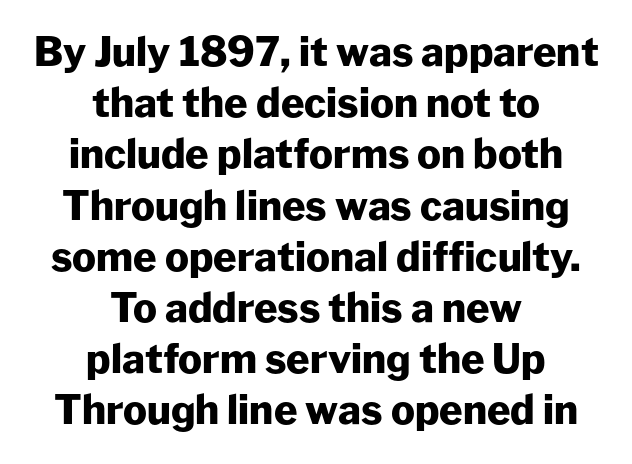
{"serif": "no", "italic": "no", "bold": "yes", "weight": "heavy", "width": "normal", "stroke_contrast": "low", "x_height": "medium", "monospaced": "no", "underline": "no", "align": "center", "line_spacing": "normal", "line_spacing_ratio": 1.28, "letter_spacing": "normal", "letter_spacing_em": 0.0, "glyph_px": 40}
